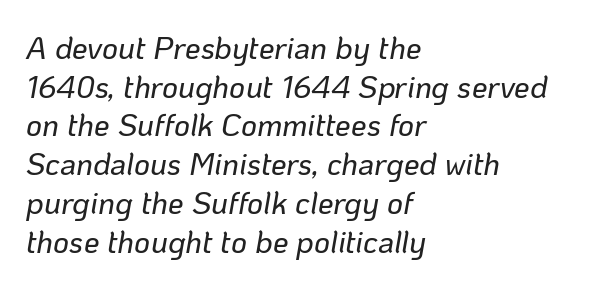
Line beginnings align vertically; line endings do not. Default kerning and tracking; the words read as compact shapes. The whole block is typeset with a tilt. Rule under the text: the space is simply empty. Regular leading.
